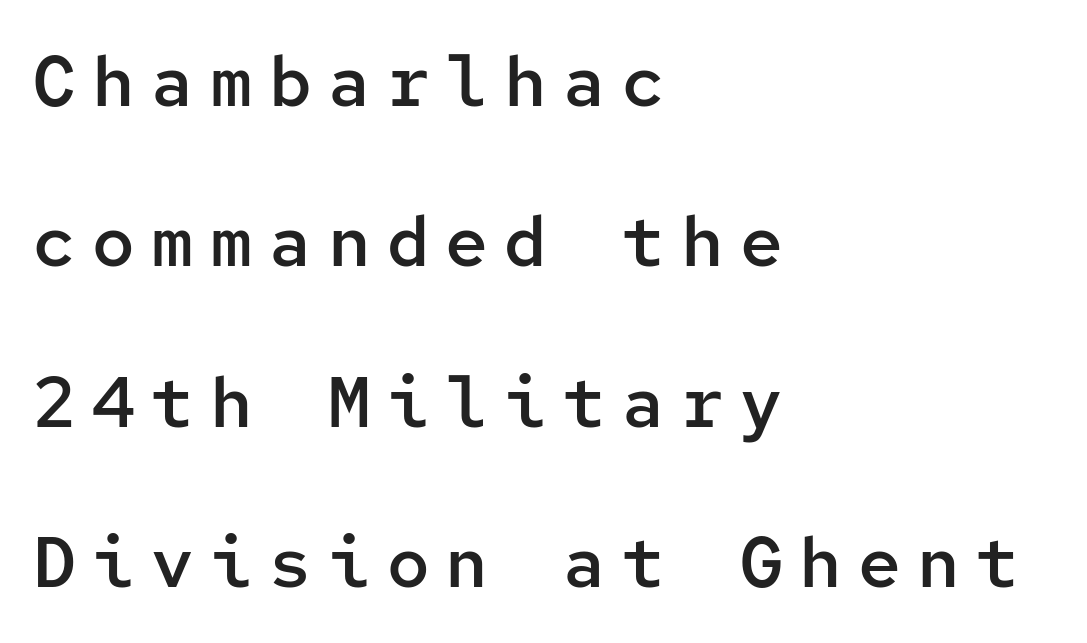
The image shows 71 px semibold sans-serif type, upright, monospaced; set left-aligned, loose line spacing (2.26x), unusually wide letter spacing (+0.23 em), not underlined; low stroke contrast and a medium x-height.
